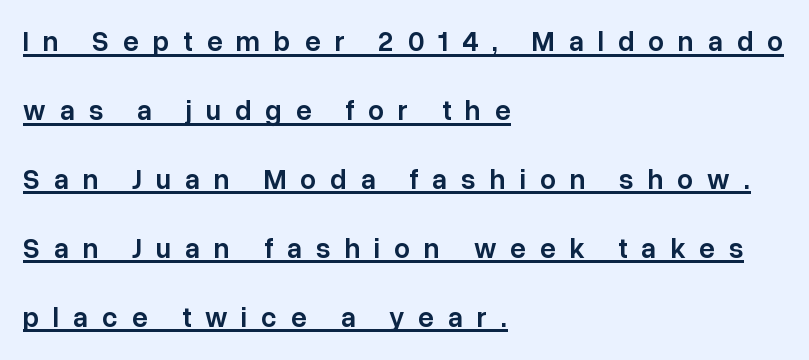
Q: Is the text bold? A: Semi-bold.
Q: Is the text italic (slanted)? A: No, it is upright.
Q: Is the typeface a serif or a sans-serif typeface? A: Sans-serif.
Q: Is the text underlined? A: Yes.
Q: How is the paragraph aligned? A: Left-aligned.
Q: Is the spacing between letters normal or unusually wide? A: Unusually wide.
Q: Is the spacing between lines tight, normal or loose? A: Loose.
Q: Width (condensed, normal, or wide)? A: Normal.
Q: Stroke contrast? A: Low.
Q: x-height? A: Medium.
Q: Monospaced? A: No.
